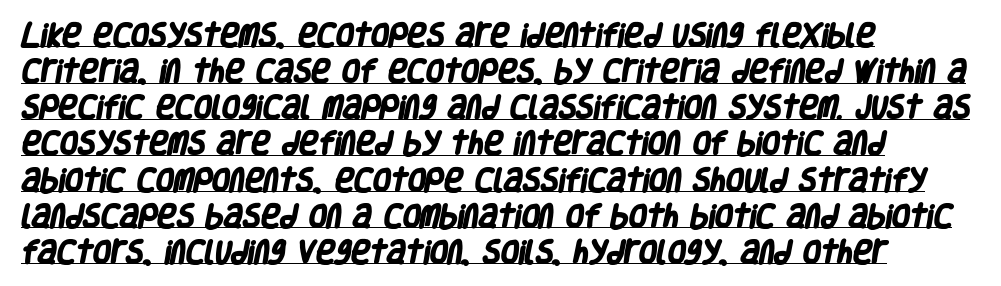
{"bold": "yes", "underline": "yes", "align": "left", "line_spacing": "normal", "line_spacing_ratio": 1.39, "letter_spacing": "normal", "letter_spacing_em": 0.0, "glyph_px": 26}
